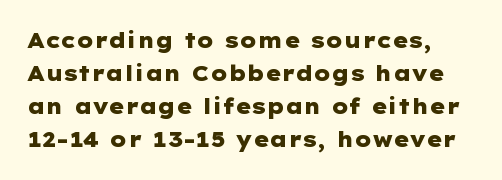
{"italic": "no", "bold": "yes", "underline": "no", "line_spacing": "normal", "line_spacing_ratio": 1.57, "letter_spacing": "normal", "letter_spacing_em": 0.0, "glyph_px": 21}
